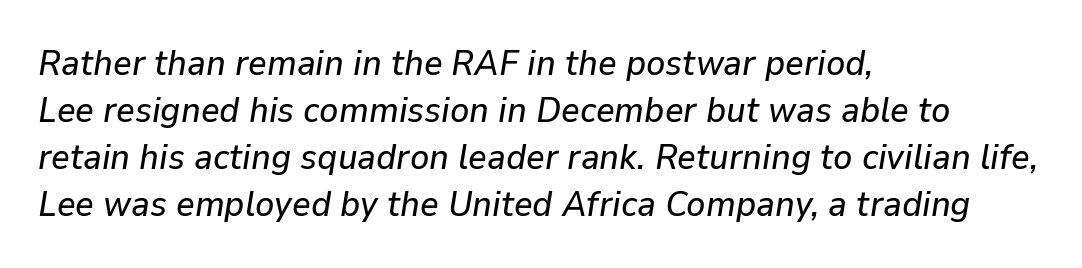
The rendering uses natural spacing where letterforms have individual widths. The rendering keeps characters at their native spacing. A typesetter would mark this as italic. The compositor pushed each line to the left boundary. Glance below the letters and you will spot only blank space. Quick note: interline space is typical.
